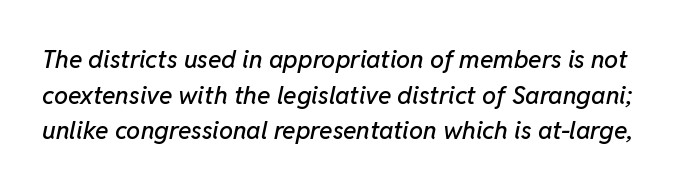
Unmarked baselines from the first word to the last. The line texture is even and compact thanks to regular tracking. The space between consecutive lines is moderate. There's an unmistakable incline to the writing here.
